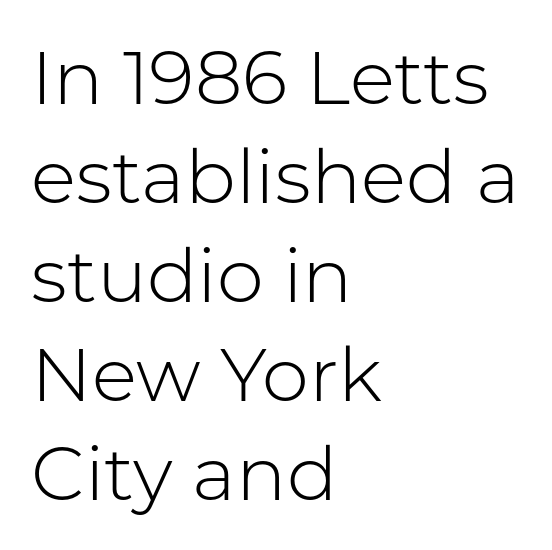
This sample keeps an unexceptional amount of space between lines. Every stem runs plumb, perpendicular to the baseline. In CSS terms this would be text-align: left. A typesetter would call this proportional, since set widths differ per character. Tracking here is standard; glyphs follow each other at the usual distance. This rendering features lettering with no underline.
